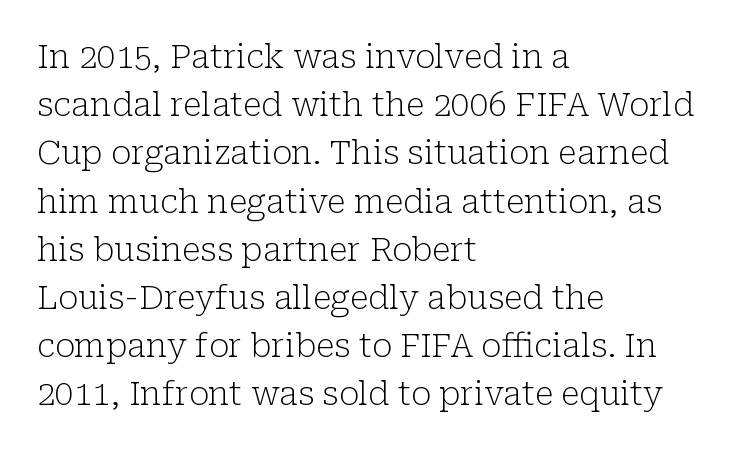
{"serif": "yes", "italic": "no", "bold": "no", "weight": "light", "width": "normal", "stroke_contrast": "low", "x_height": "medium", "monospaced": "no", "underline": "no", "align": "left", "line_spacing": "normal", "line_spacing_ratio": 1.46, "letter_spacing": "normal", "letter_spacing_em": 0.0, "glyph_px": 33}
